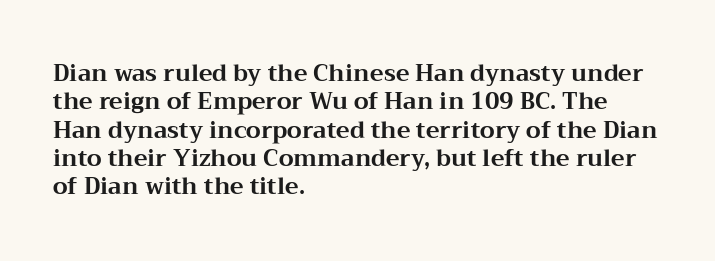
Plain, unruled lines of type. Heft: maximum for text — a bold. The tracking reads as untouched default to a designer's eye. Nope, not italic — everything's standing straight.
